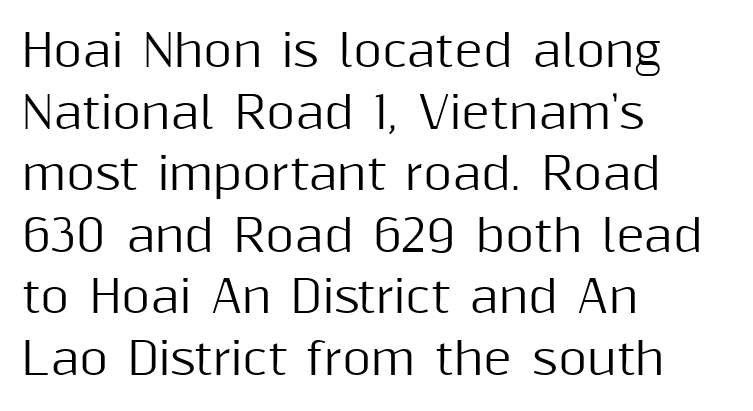
The image shows 44 px sans-serif type, upright; set left-aligned, normal line spacing (1.4x), normal letter spacing, not underlined; medium stroke contrast and a medium x-height.
